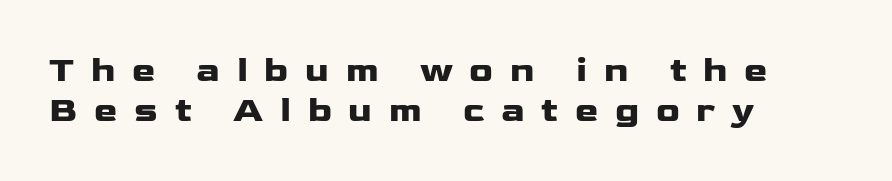
Q: Is the text bold? A: Yes.
Q: Is the text italic (slanted)? A: No, it is upright.
Q: Is the typeface a serif or a sans-serif typeface? A: Sans-serif.
Q: Is the text underlined? A: No.
Q: How is the paragraph aligned? A: Left-aligned.
Q: Is the spacing between letters normal or unusually wide? A: Unusually wide.
Q: Is the spacing between lines tight, normal or loose? A: Tight.
Q: Width (condensed, normal, or wide)? A: Wide.
Q: Stroke contrast? A: Low.
Q: x-height? A: Medium.
Q: Monospaced? A: No.
